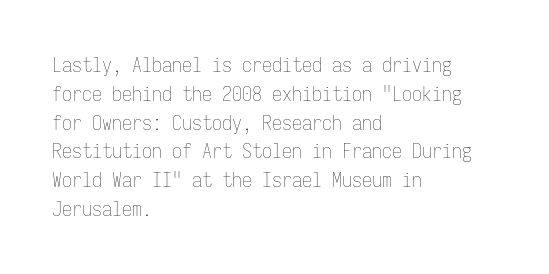
The image shows 20 px text type, upright; set left-aligned, normal line spacing (1.44x), normal letter spacing, not underlined.
